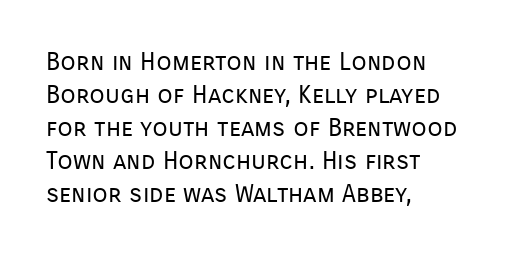
Q: Is the text bold? A: No.
Q: Is the text italic (slanted)? A: No, it is upright.
Q: Is the text underlined? A: No.
Q: How is the paragraph aligned? A: Left-aligned.
Q: Is the spacing between letters normal or unusually wide? A: Normal.
Q: Is the spacing between lines tight, normal or loose? A: Normal.
